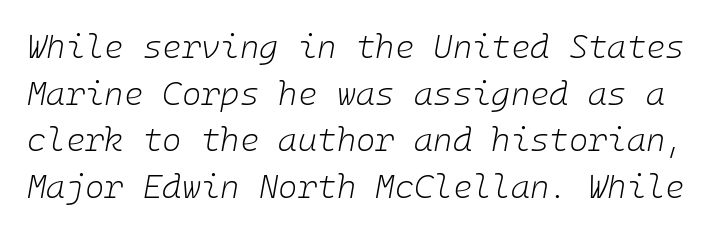
{"italic": "yes", "lean": "right", "slant_degrees": 10, "bold": "no", "weight": "light", "width": "normal", "stroke_contrast": "low", "x_height": "medium", "underline": "no", "line_spacing": "normal", "line_spacing_ratio": 1.41, "letter_spacing": "normal", "letter_spacing_em": 0.0, "glyph_px": 33}
